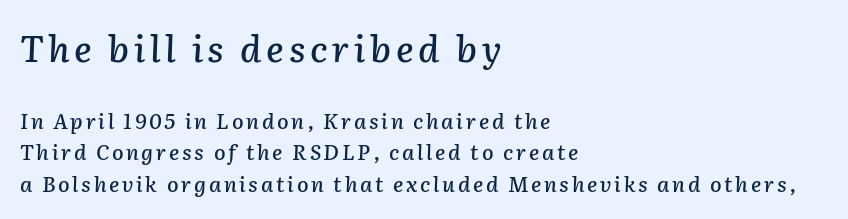
The image shows 36 px text type, italic (leaning right); set left-aligned, normal line spacing (1.52x), not underlined; the first (top) block is 1.71x larger; low stroke contrast and a medium x-height.
